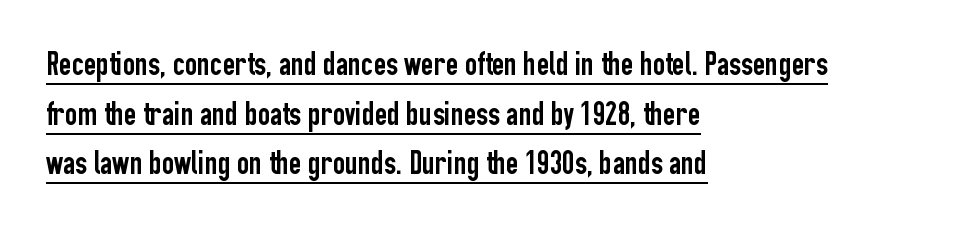
The lettering stays uniformly vertical, giving the passage a roman look. The leading is moderate, giving the passage an even texture. This sample is left-justified, so line endings fall wherever the words run out. Examine the stroke ends and you'll find no serifs. The gaps between neighbouring characters are ordinary and unremarkable. Do the characters align in a grid? No, the font is proportional.
